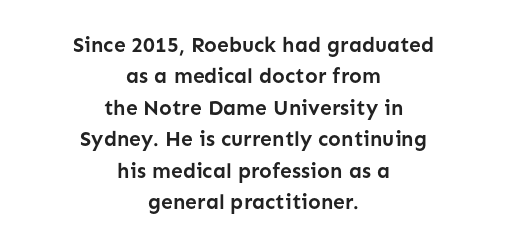
The image shows 21 px bold type, upright; set centered, normal line spacing (1.5x), normal letter spacing, not underlined.
